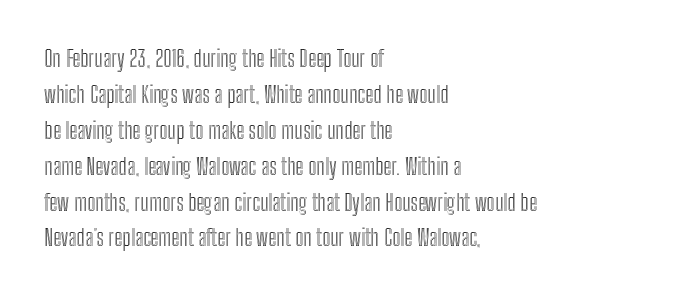
{"italic": "no", "underline": "no", "align": "left", "line_spacing": "normal", "line_spacing_ratio": 1.56, "letter_spacing": "normal", "letter_spacing_em": 0.0, "glyph_px": 23}
